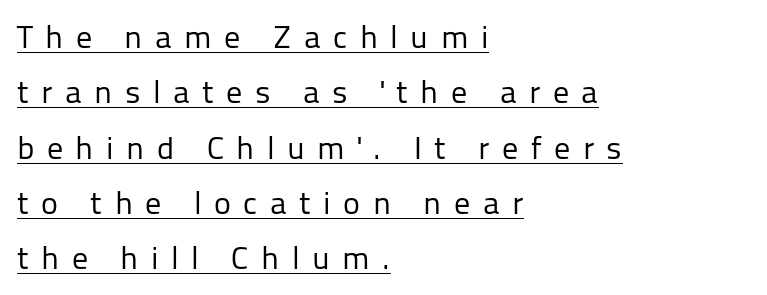
{"serif": "no", "italic": "no", "bold": "no", "weight": "regular", "width": "normal", "stroke_contrast": "low", "x_height": "medium", "monospaced": "no", "underline": "yes", "align": "left", "line_spacing_ratio": 1.73, "letter_spacing": "wide", "letter_spacing_em": 0.39, "glyph_px": 32}
